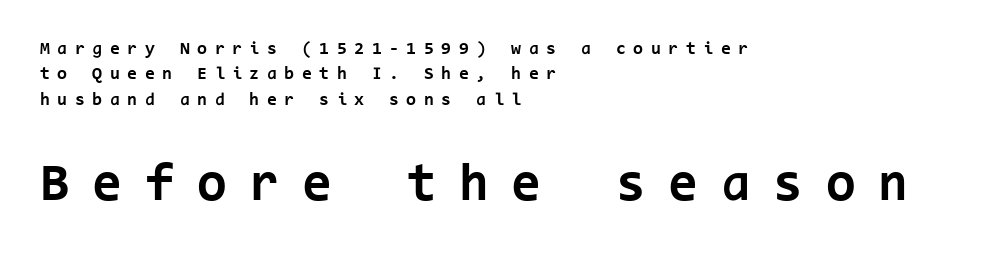
You can tell from the bare stems that sans-serif type was used. These lines have a slow, spaced-out rhythm from letter to letter. Small over large — that's the arrangement of the two blocks here. Strokes here are thick enough to call this a true bold. This sample has the even, mechanical cadence of fixed-width lettering.
